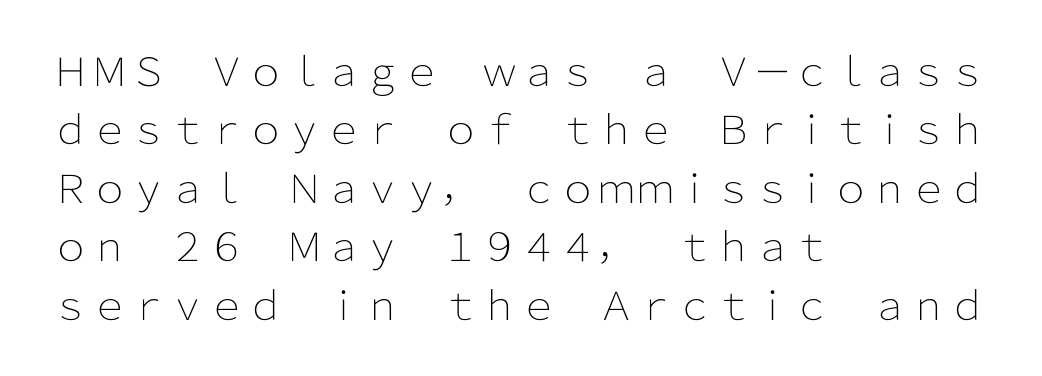
Q: Is the text bold? A: No.
Q: Is the text italic (slanted)? A: No, it is upright.
Q: Is the typeface a serif or a sans-serif typeface? A: Sans-serif.
Q: Is the text underlined? A: No.
Q: How is the paragraph aligned? A: Left-aligned.
Q: Is the spacing between letters normal or unusually wide? A: Normal.
Q: Is the spacing between lines tight, normal or loose? A: Normal.
Q: Width (condensed, normal, or wide)? A: Normal.
Q: Stroke contrast? A: Low.
Q: x-height? A: Medium.
Q: Monospaced? A: No.
